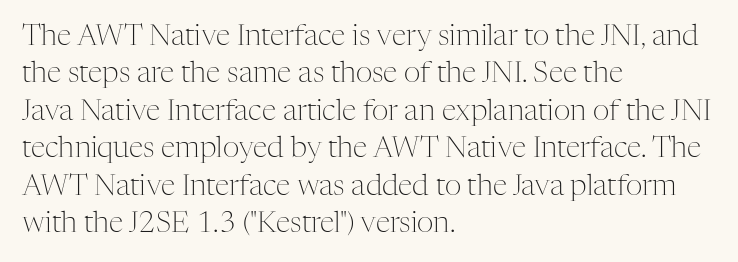
Regular leading. A typesetter would call this zero additional tracking. The specimen omits any rule beneath the text block's lines. The face looks like a standard text weight, possibly lighter.
